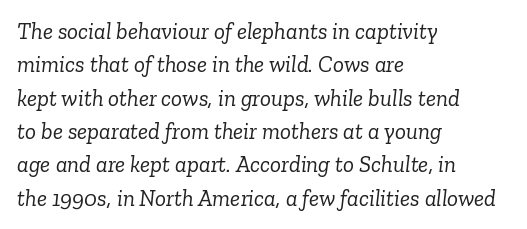
The image shows 23 px text type, italic (leaning right); set left-aligned, normal line spacing (1.45x), normal letter spacing, not underlined.
